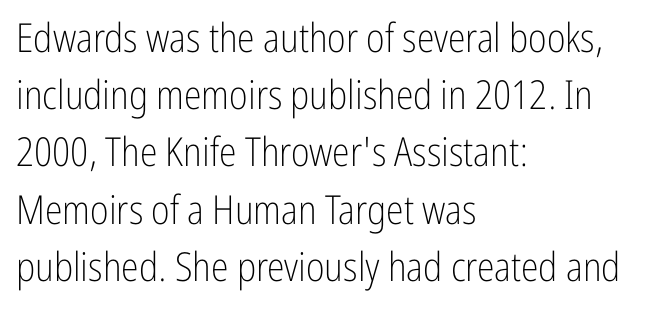
Q: Is the text bold? A: No.
Q: Is the text italic (slanted)? A: No, it is upright.
Q: Is the typeface a serif or a sans-serif typeface? A: Sans-serif.
Q: Is the text underlined? A: No.
Q: How is the paragraph aligned? A: Left-aligned.
Q: Is the spacing between letters normal or unusually wide? A: Normal.
Q: Is the spacing between lines tight, normal or loose? A: Normal.
Q: Width (condensed, normal, or wide)? A: Condensed.
Q: Stroke contrast? A: Low.
Q: x-height? A: Medium.
Q: Monospaced? A: No.
